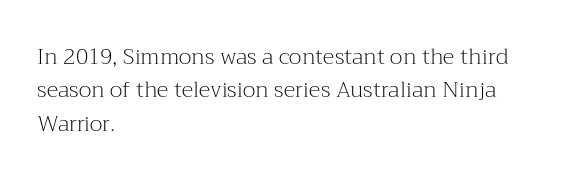
Summary of vertical rhythm: regular, with standard interline spacing. No extra ink here — the face is not bold. Quick note: not italic, upright. Horizontal alignment here is leftward, the default for most running prose.
